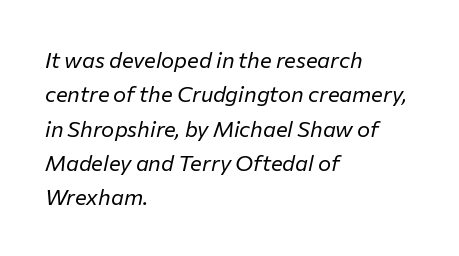
The image shows 22 px text type, italic (leaning right); set left-aligned, normal line spacing (1.56x), normal letter spacing, not underlined.
